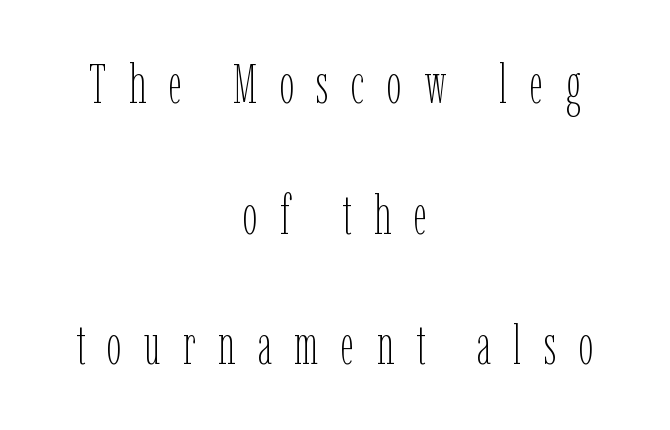
Check under the words: just untouched page. Whoever set this chose breathing room over compactness in the vertical rhythm. Bold? No — there's no thickening of the strokes. You could only call the tracking loose — the letters float apart. These lines are centered, leaving both edges ragged. Quick note: not italic, upright.
